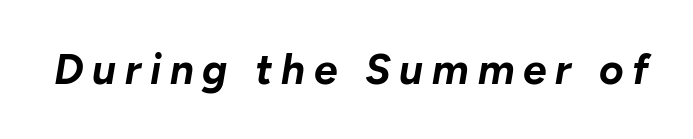
{"italic": "yes", "lean": "right", "slant_degrees": 10, "bold": "yes", "weight": "bold", "width": "normal", "stroke_contrast": "low", "x_height": "medium", "monospaced": "no", "underline": "no", "letter_spacing": "wide", "letter_spacing_em": 0.21, "glyph_px": 42}
